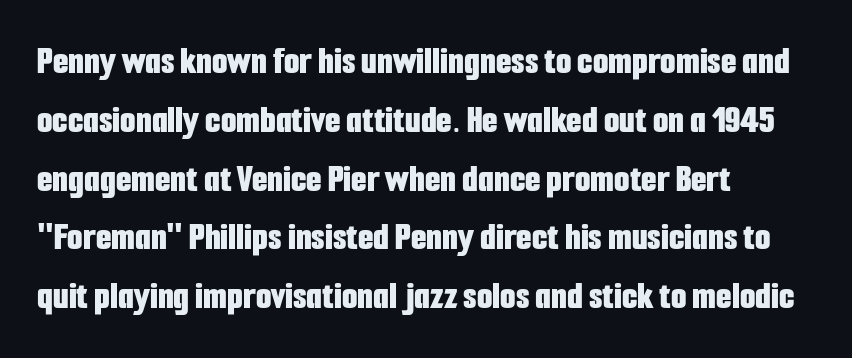
The image shows 40 px bold, condensed sans-serif type, upright; set left-aligned, normal line spacing (1.47x), normal letter spacing, not underlined; low stroke contrast and a medium x-height.
